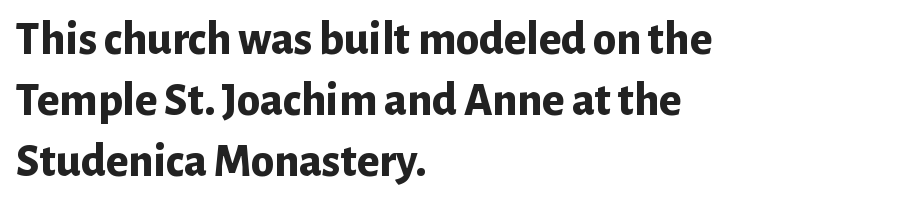
Q: Is the text bold? A: Yes.
Q: Is the text italic (slanted)? A: No, it is upright.
Q: Is the typeface a serif or a sans-serif typeface? A: Sans-serif.
Q: Is the text underlined? A: No.
Q: How is the paragraph aligned? A: Left-aligned.
Q: Is the spacing between letters normal or unusually wide? A: Normal.
Q: Is the spacing between lines tight, normal or loose? A: Normal.
Q: Width (condensed, normal, or wide)? A: Normal.
Q: Stroke contrast? A: Low.
Q: x-height? A: Medium.
Q: Monospaced? A: No.
